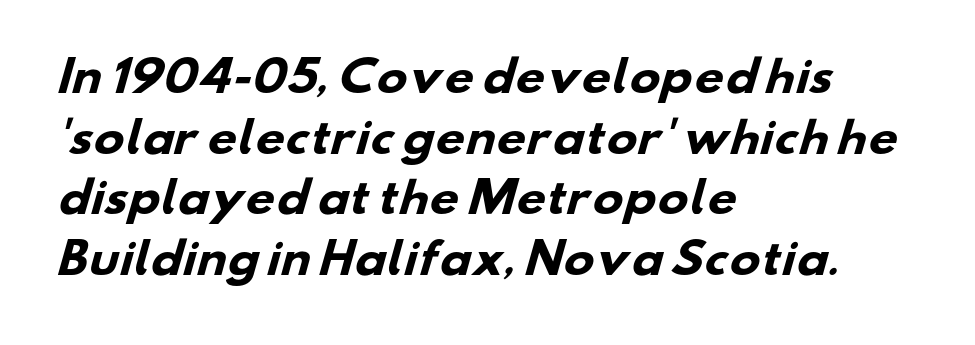
This block has exactly the height ordinary leading produces. Glyph-to-glyph distance matches everyday printed text. Heavy-handed strokes throughout: this text is bold. The glyphs are unaccompanied by any horizontal stroke below them. A sans-serif font was chosen for this passage.
